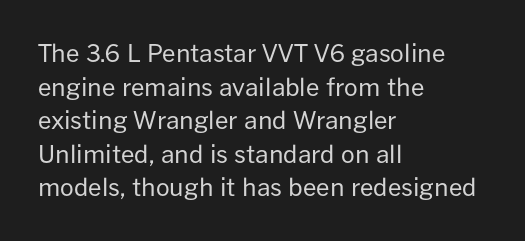
The image shows 24 px text type, upright; set left-aligned, normal line spacing (1.4x), normal letter spacing, not underlined.
